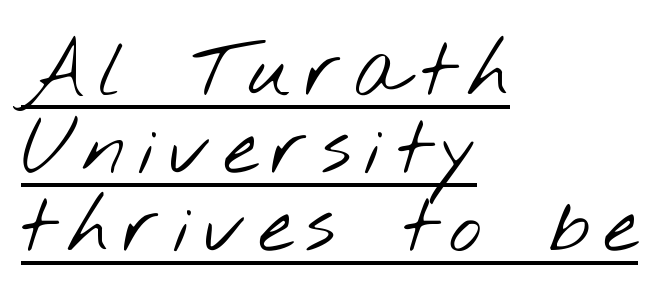
A baseline rule has been typeset under these characters. This is not heavy type; no bold has been used. Varying glyph widths throughout — classic text-font behaviour. This rendering employs a face without finishing strokes, i.e., a sans-serif.
